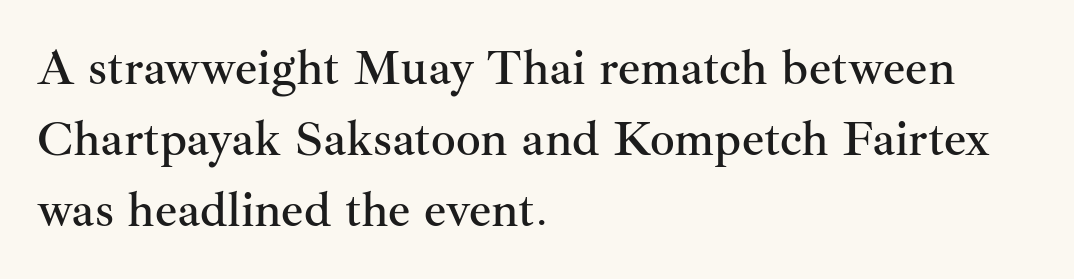
Does the leading feel generous? No, just average. Is this a sans? No — the strokes have serifs. Honestly, there is no underline to notice here at all. The line texture is even and compact thanks to regular tracking. Note the varied advance widths — an 'i' is clearly narrower than an 'm'.
